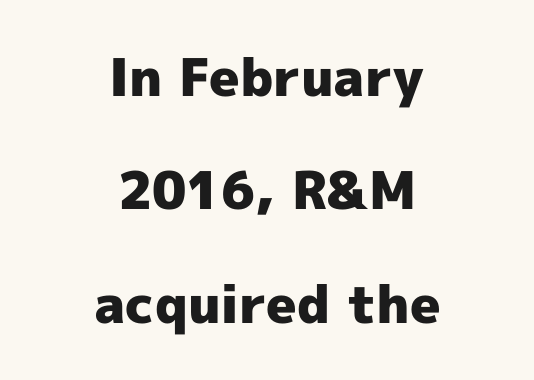
The image shows 52 px heavy sans-serif type, upright; set centered, loose line spacing (2.18x), normal letter spacing, not underlined; a medium x-height.
